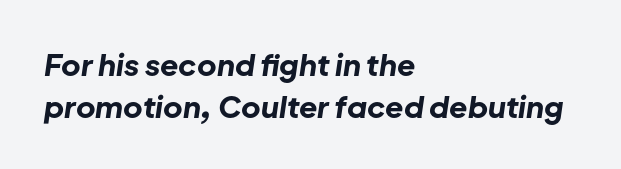
The line texture is even and compact thanks to regular tracking. Every character sits at an angle, as italics do. What's the leading like? Ordinary, nothing unusual. If you drew a ruler down the left edge, every line would touch it. Pretty heavy lettering here — definitely bold.
